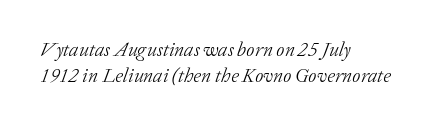
Q: Is the text bold? A: No.
Q: Is the text italic (slanted)? A: Yes, it leans right by about 20 degrees.
Q: Is the text underlined? A: No.
Q: How is the paragraph aligned? A: Left-aligned.
Q: Is the spacing between letters normal or unusually wide? A: Normal.
Q: Is the spacing between lines tight, normal or loose? A: Normal.
